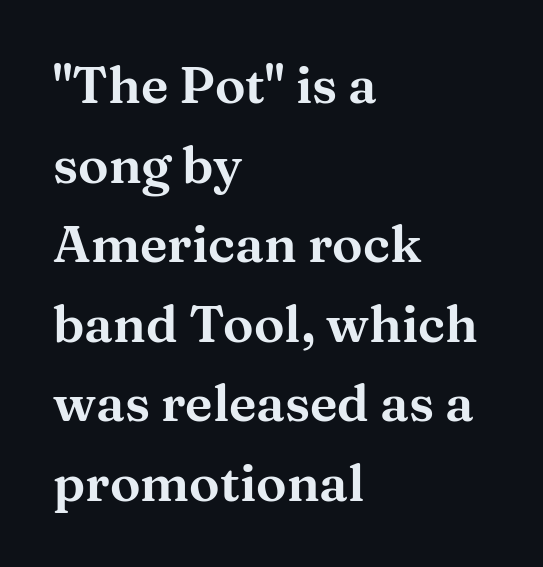
Horizontal bands of white between lines are of average thickness. This rendering features lettering with no underline. Character widths vary here, with narrow letters taking less room than wide ones. Little horizontal feet cap the strokes, marking this as serif type. Posture: upright roman. Observe the ordinary spacing: letters are neighbours, not strangers.
